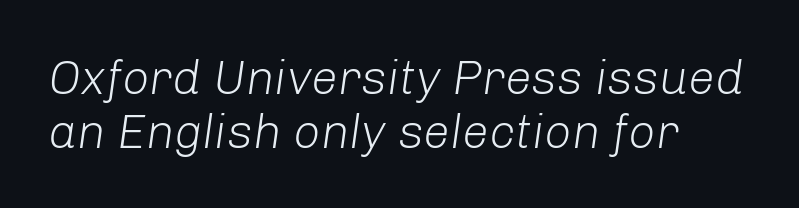
Typeset ragged right — the left edge is the straight one. The rendering keeps characters at their native spacing. Line spacing here is tight. Lines of text with bare space underneath.
